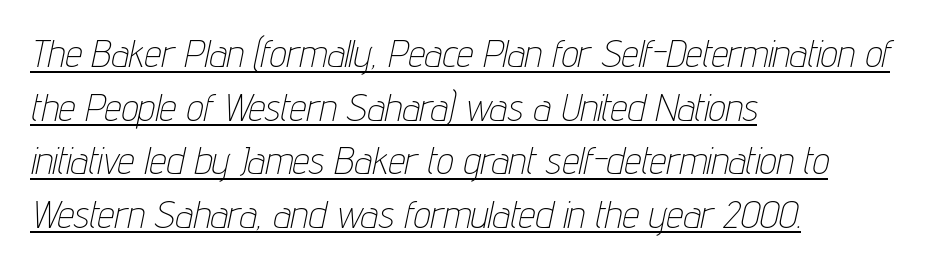
Is there much room between lines? A standard amount, neither cramped nor airy. The rag falls on the right side of this text block. Check the space under the baseline: a stroke is drawn there. Is the type slanted? Yes — the strokes lean at a clear angle.
